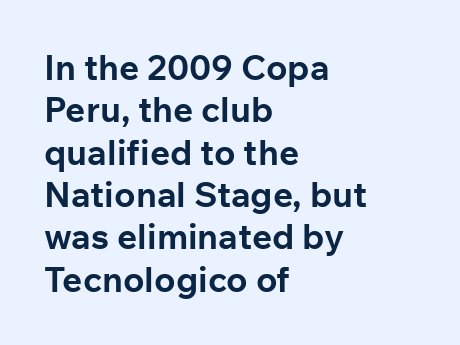
The image shows 35 px bold sans-serif type, upright; set left-aligned, line spacing 1.21x, normal letter spacing, not underlined; low stroke contrast and a medium x-height.
